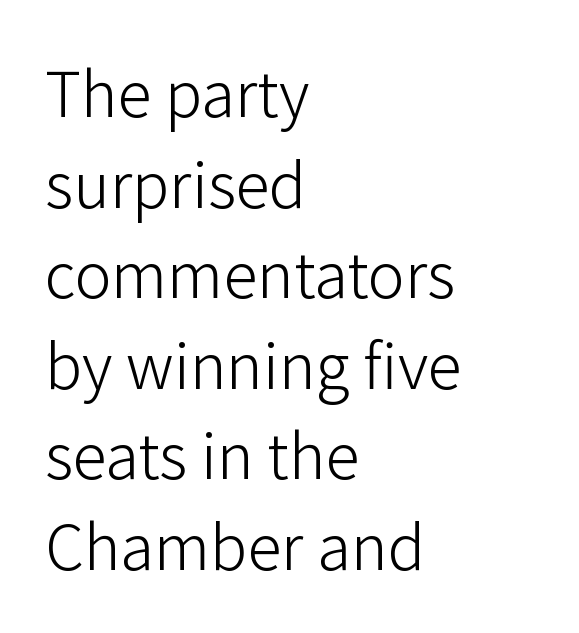
Q: Is the text bold? A: No.
Q: Is the text italic (slanted)? A: No, it is upright.
Q: Is the typeface a serif or a sans-serif typeface? A: Sans-serif.
Q: Is the text underlined? A: No.
Q: How is the paragraph aligned? A: Left-aligned.
Q: Is the spacing between letters normal or unusually wide? A: Normal.
Q: Is the spacing between lines tight, normal or loose? A: Normal.
Q: Width (condensed, normal, or wide)? A: Normal.
Q: Stroke contrast? A: Low.
Q: x-height? A: Medium.
Q: Monospaced? A: No.
